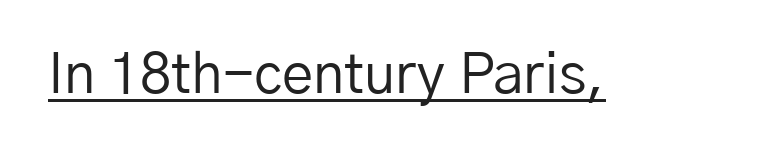
Each letter keeps its own natural width here, so spacing adapts to shape. The type family on display is of the sans-serif kind. Glyph-to-glyph distance matches everyday printed text. The font is comparable to plain body text, perhaps lighter. Characters remain perfectly vertical along every line.
